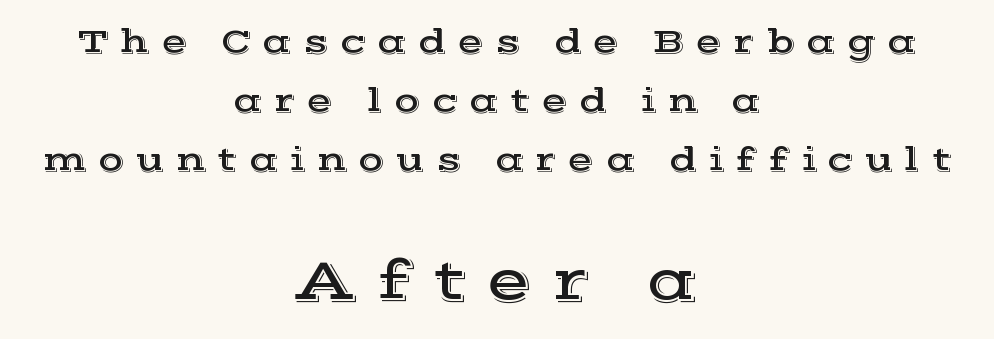
The image shows 59 px wide serif type, upright; set centered, line spacing 1.73x, unusually wide letter spacing (+0.33 em), not underlined; the second (bottom) block is 1.74x larger; a medium x-height.
